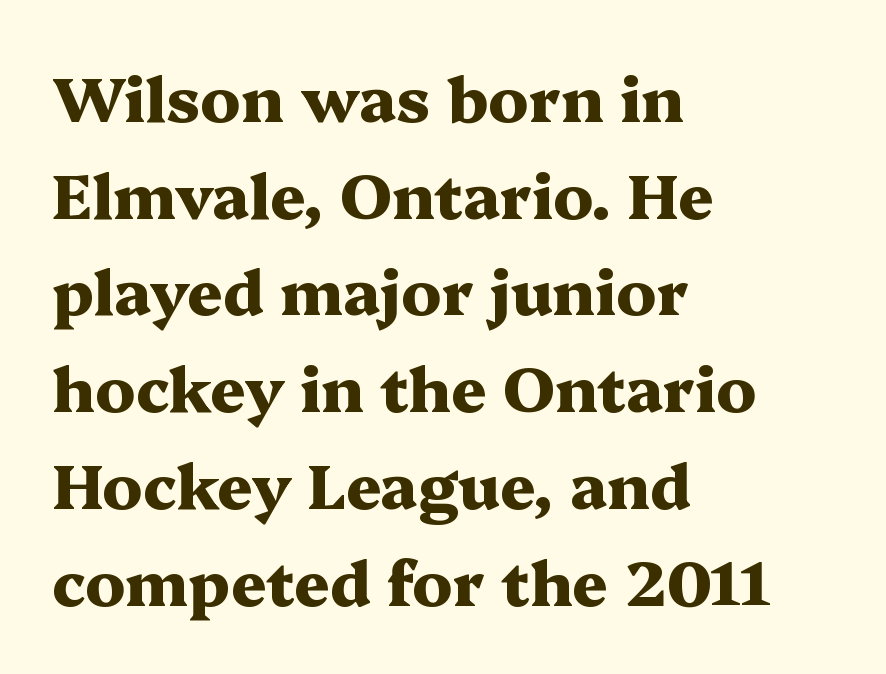
The rag falls on the right side of this text block. The axis of the letterforms is exactly vertical. Standard letterfit; no display-style spreading of the glyphs. The typesetting leans heavy: a genuine bold. Summary of vertical rhythm: regular, with standard interline spacing. You can tell from the footed stems that serif type was used.
